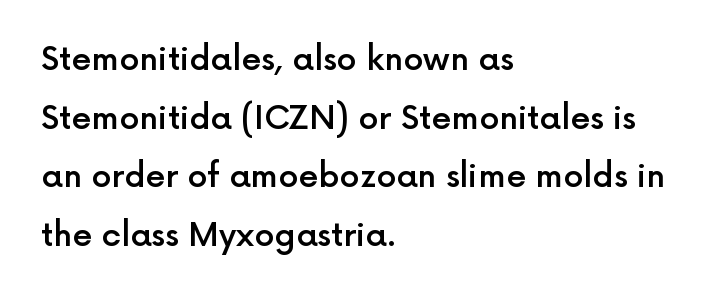
Q: Is the text bold? A: Semi-bold.
Q: Is the text italic (slanted)? A: No, it is upright.
Q: Is the typeface a serif or a sans-serif typeface? A: Sans-serif.
Q: Is the text underlined? A: No.
Q: How is the paragraph aligned? A: Left-aligned.
Q: Is the spacing between letters normal or unusually wide? A: Normal.
Q: Width (condensed, normal, or wide)? A: Normal.
Q: x-height? A: Medium.
Q: Monospaced? A: No.
